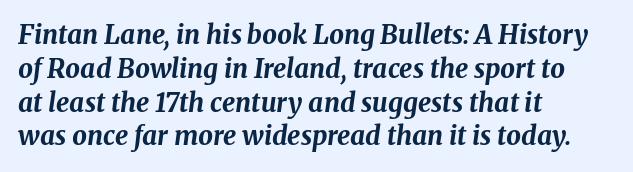
Default kerning and tracking; the words read as compact shapes. It's the slanting kind of type. This sample keeps an unexceptional amount of space between lines. Set as a true bold cut, around the 700 mark. Lines of text with bare space underneath.
